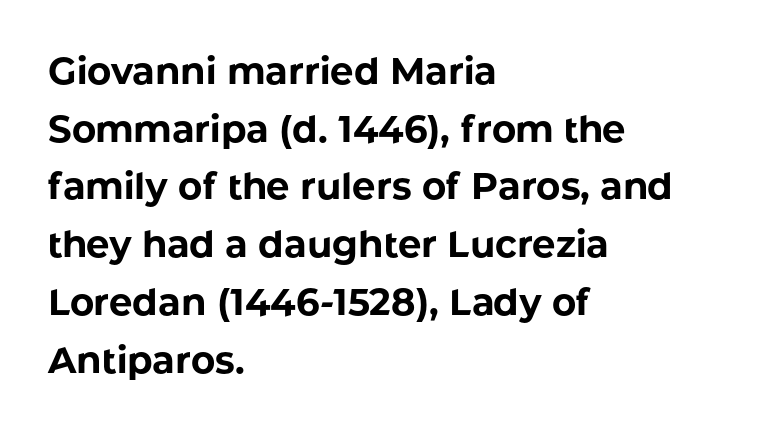
Horizontal alignment here is leftward, the default for most running prose. Posture: vertical. These lines are composed in type without serifs. A normal amount of white space separates one row of letters from the next. The tracking reads as untouched default to a designer's eye. Anything drawn beneath the words? Only blank space.
